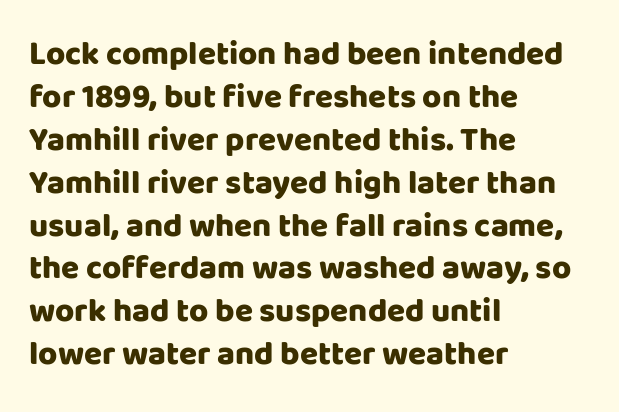
Q: Is the text bold? A: Yes.
Q: Is the text italic (slanted)? A: No, it is upright.
Q: Is the typeface a serif or a sans-serif typeface? A: Sans-serif.
Q: Is the text underlined? A: No.
Q: How is the paragraph aligned? A: Left-aligned.
Q: Is the spacing between letters normal or unusually wide? A: Normal.
Q: Is the spacing between lines tight, normal or loose? A: Normal.
Q: Width (condensed, normal, or wide)? A: Normal.
Q: Stroke contrast? A: Low.
Q: x-height? A: Large.
Q: Monospaced? A: No.
